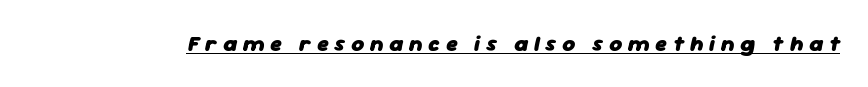
Q: Is the text bold? A: Yes.
Q: Is the text italic (slanted)? A: Yes, it leans right by about 11 degrees.
Q: Is the text underlined? A: Yes.
Q: Is the spacing between letters normal or unusually wide? A: Unusually wide.
